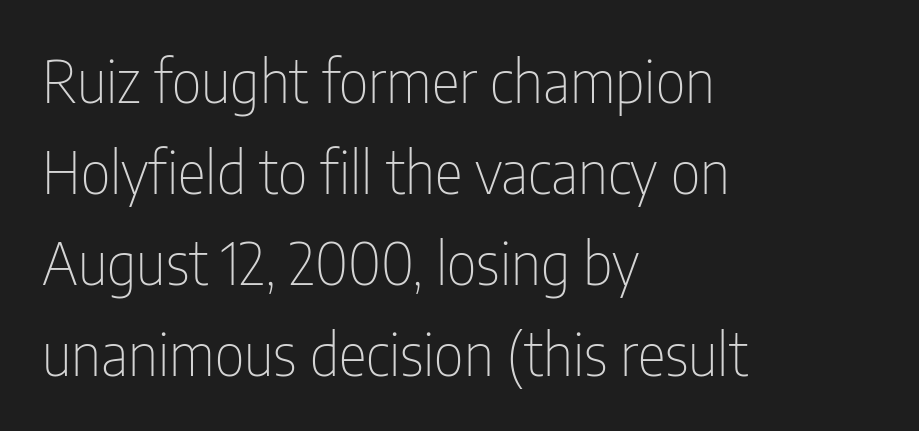
{"serif": "no", "italic": "no", "bold": "no", "weight": "thin", "width": "condensed", "stroke_contrast": "low", "x_height": "medium", "monospaced": "no", "underline": "no", "align": "left", "line_spacing": "normal", "line_spacing_ratio": 1.54, "letter_spacing": "normal", "letter_spacing_em": 0.0, "glyph_px": 59}
